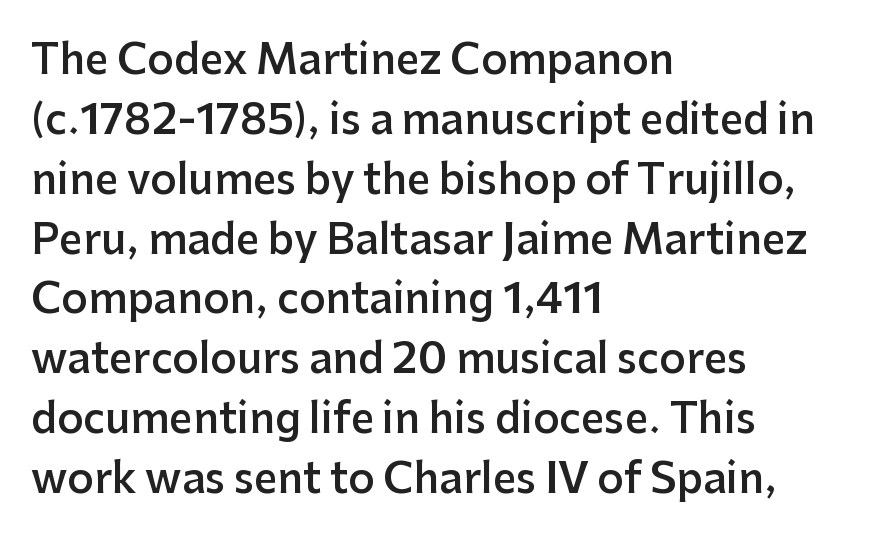
The image shows 41 px semibold sans-serif type, upright; set left-aligned, normal line spacing (1.46x), normal letter spacing, not underlined; low stroke contrast and a medium x-height.
